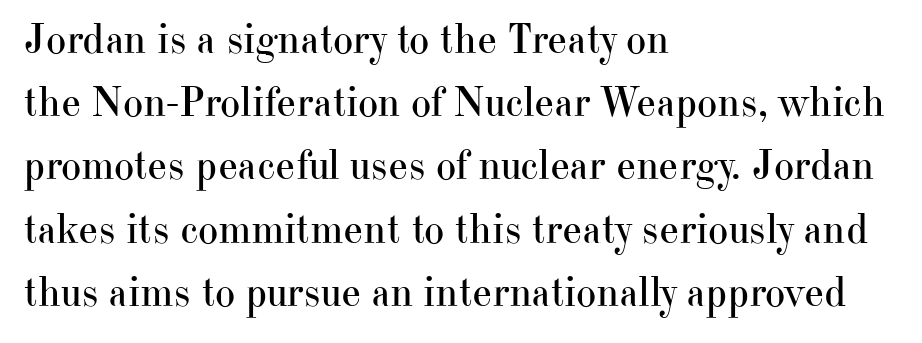
{"serif": "yes", "italic": "no", "bold": "no", "weight": "regular", "width": "normal", "stroke_contrast": "high", "x_height": "small", "monospaced": "no", "underline": "no", "align": "left", "line_spacing": "normal", "line_spacing_ratio": 1.47, "letter_spacing": "normal", "letter_spacing_em": 0.0, "glyph_px": 43}
